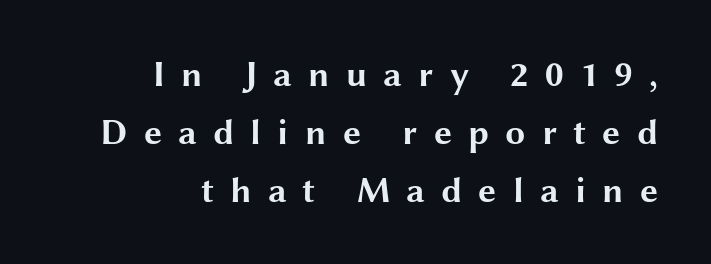
Do the characters align in a grid? No, the font is proportional. Anything drawn beneath the words? Only blank space. Compared with typical paragraphs, the rows here are spaced about the same. It's the straight-up-and-down kind of type. Substantial extra tracking has been applied to these lines.
